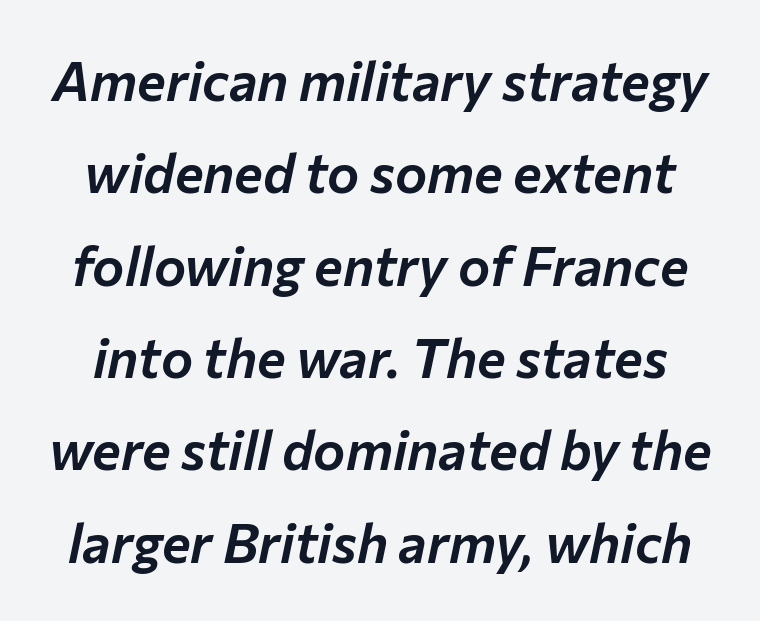
Q: Is the text italic (slanted)? A: Yes, it leans right by about 12 degrees.
Q: Is the text underlined? A: No.
Q: Is the spacing between letters normal or unusually wide? A: Normal.
Q: Width (condensed, normal, or wide)? A: Normal.
Q: Stroke contrast? A: Low.
Q: x-height? A: Medium.
Q: Monospaced? A: No.
